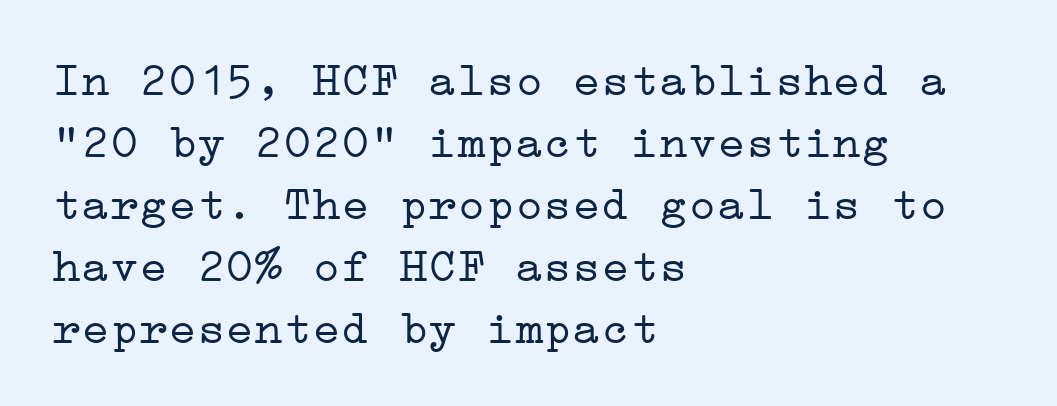
{"serif": "yes", "italic": "no", "bold": "no", "weight": "light", "width": "wide", "stroke_contrast": "low", "x_height": "medium", "underline": "no", "align": "left", "line_spacing": "normal", "line_spacing_ratio": 1.29, "letter_spacing": "normal", "letter_spacing_em": 0.0, "glyph_px": 48}
